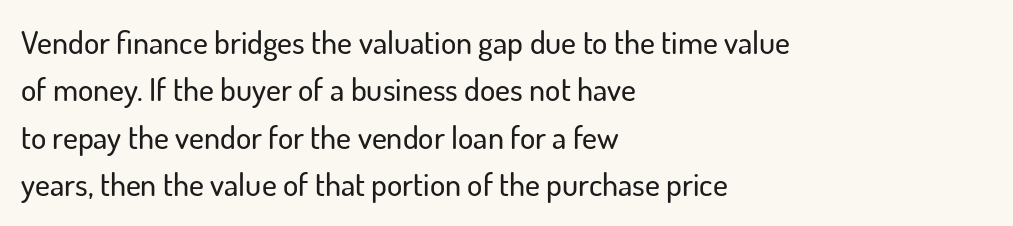
The image shows 32 px sans-serif type, upright; set left-aligned, normal line spacing (1.48x), normal letter spacing, not underlined; low stroke contrast and a small x-height.
